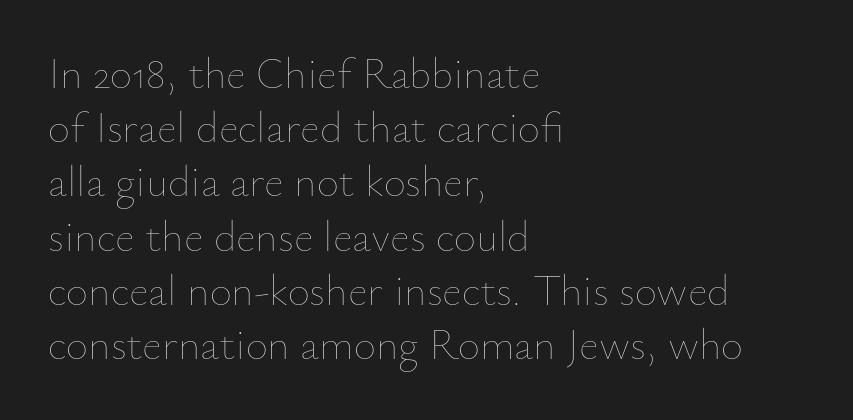
The image shows 43 px thin type, upright; set left-aligned, normal line spacing (1.26x), normal letter spacing, not underlined; low stroke contrast and a small x-height.
